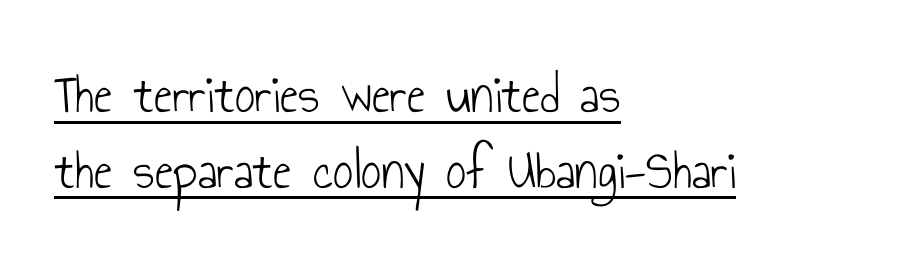
Unlike italic type, these characters show no tilt at all. Decoration check: the copy is underlined. Whoever set this chose a conventional vertical rhythm. A typesetter would call this zero additional tracking. Line starts are locked; line ends wander. A quiet, ordinary-to-light weight characterises the typeface.
